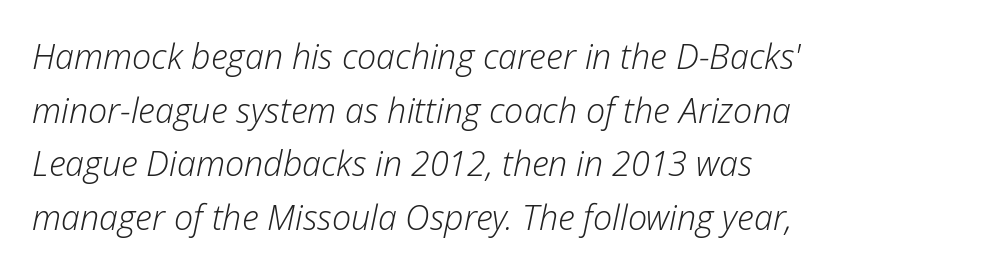
Q: Is the text bold? A: No.
Q: Is the text italic (slanted)? A: Yes, it leans right by about 12 degrees.
Q: Is the text underlined? A: No.
Q: How is the paragraph aligned? A: Left-aligned.
Q: Is the spacing between letters normal or unusually wide? A: Normal.
Q: Is the spacing between lines tight, normal or loose? A: Normal.
Q: Width (condensed, normal, or wide)? A: Normal.
Q: Stroke contrast? A: Low.
Q: x-height? A: Medium.
Q: Monospaced? A: No.
